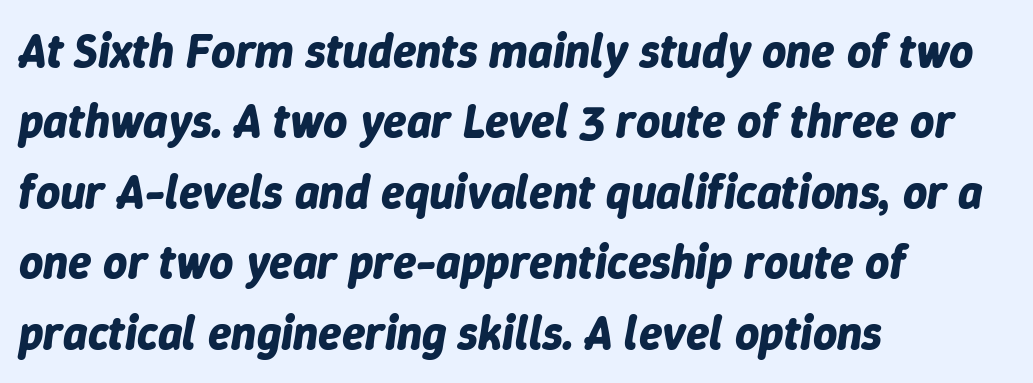
A clean baseline with only descenders dipping below it. Rows of type keep a routine distance in the vertical direction. There's an unmistakable incline to the writing here. Think of a printed novel: that variable character pitch is what you see here. Notice how thick the strokes are: this is what a full bold looks like.
